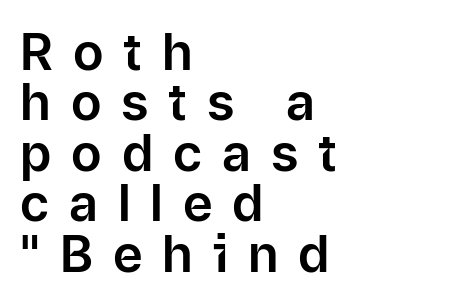
A typesetter would call this heavily tracked-out type. The rendering uses natural spacing where letterforms have individual widths. Posture: upright roman. Grotesque or geometric, the face here clearly has no serifs.
